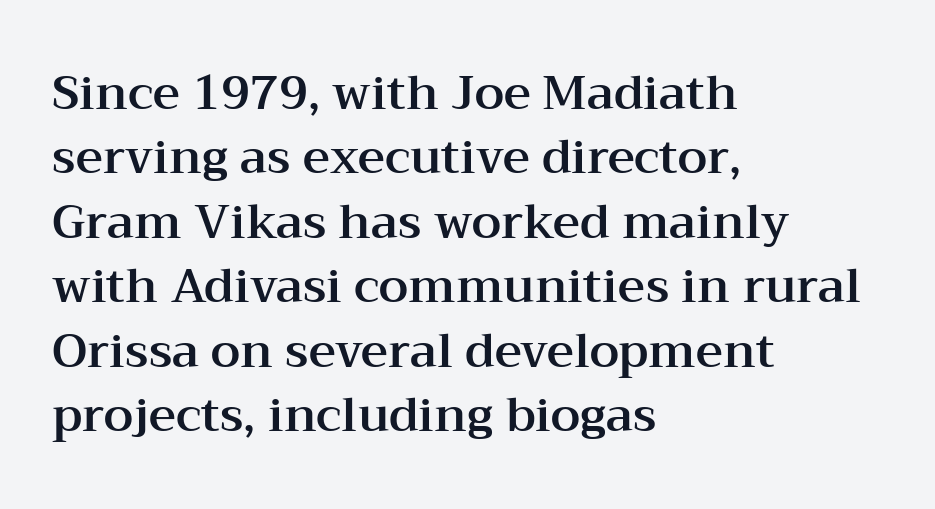
Words float on clear page, feet unadorned. The lettering stays uniformly vertical, giving the passage a roman look. Old-style or modern, the face here clearly has serifs. The rendering uses a moderate line-height, typical for paragraphs.
